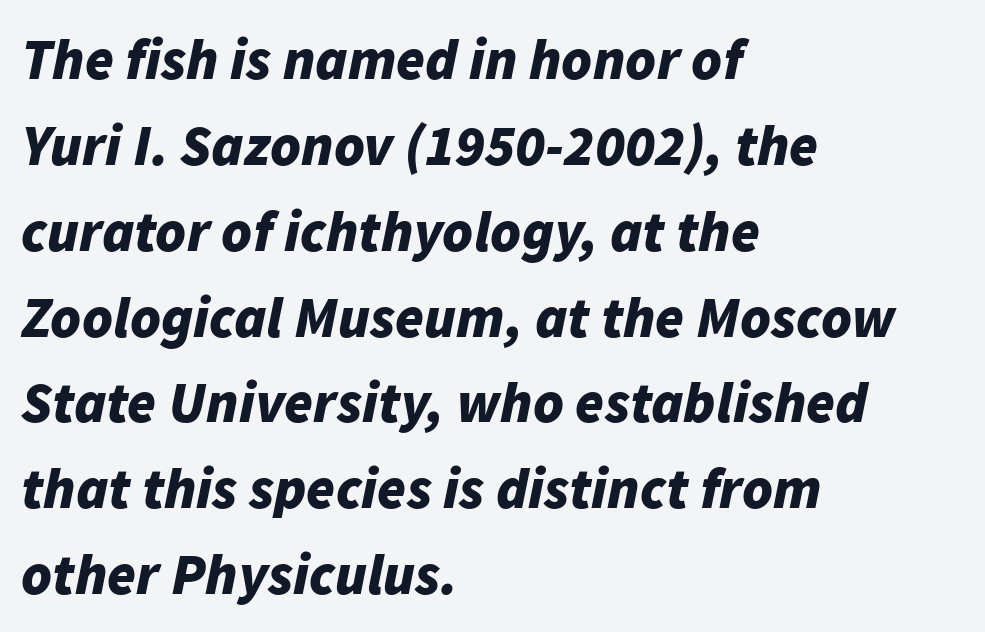
The image shows 58 px bold type, italic (leaning right); set left-aligned, normal line spacing (1.48x), normal letter spacing, not underlined; low stroke contrast and a medium x-height.
